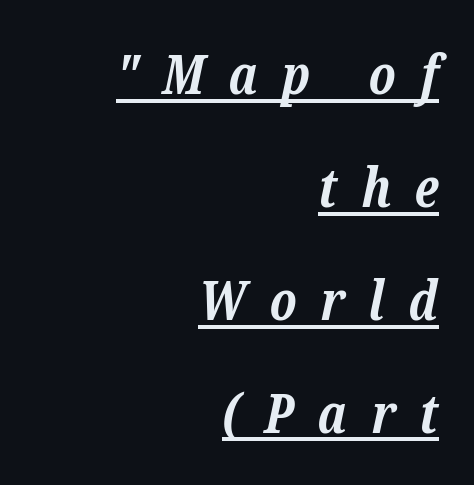
{"serif": "yes", "italic": "yes", "lean": "right", "slant_degrees": 12, "bold": "yes", "weight": "bold", "width": "normal", "stroke_contrast": "low", "x_height": "medium", "monospaced": "no", "underline": "yes", "align": "right", "line_spacing": "loose", "line_spacing_ratio": 2.09, "letter_spacing": "wide", "letter_spacing_em": 0.44, "glyph_px": 54}
